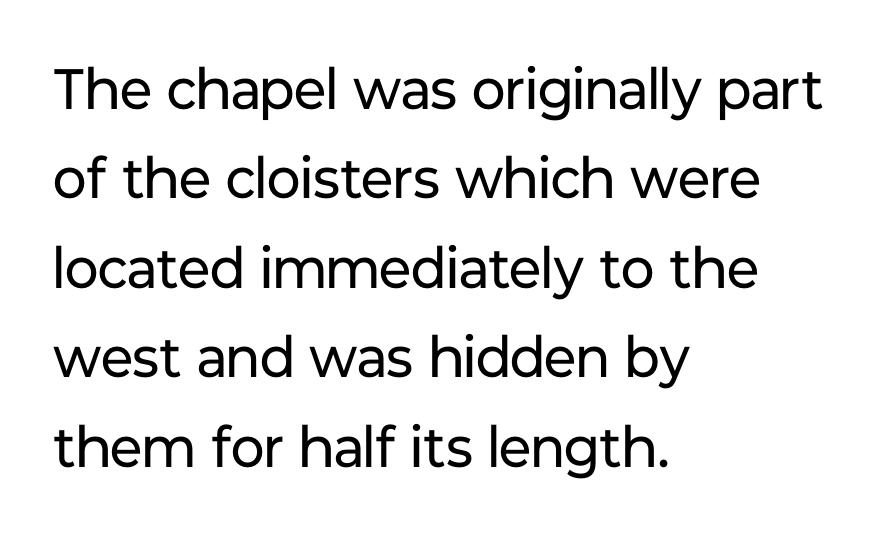
{"serif": "no", "italic": "no", "bold": "no", "weight": "regular", "width": "normal", "stroke_contrast": "low", "x_height": "medium", "monospaced": "no", "underline": "no", "align": "left", "line_spacing": "normal", "line_spacing_ratio": 1.57, "letter_spacing": "normal", "letter_spacing_em": 0.0, "glyph_px": 57}
